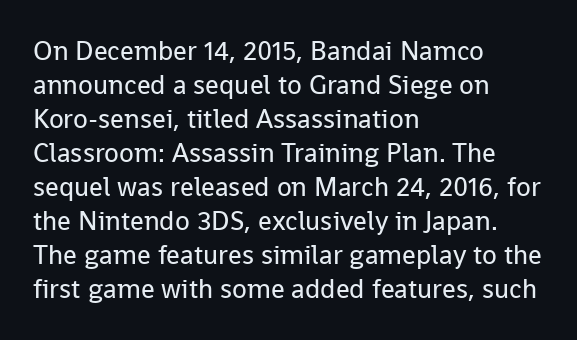
The image shows 27 px text type, upright; set left-aligned, normal line spacing (1.26x), normal letter spacing, not underlined.
